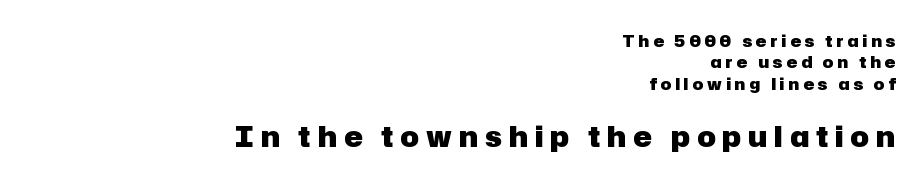
The image shows 28 px heavy sans-serif type, upright; set right-aligned, normal line spacing (1.34x), unusually wide letter spacing (+0.25 em), not underlined; the second (bottom) block is 1.75x larger; low stroke contrast and a medium x-height.
